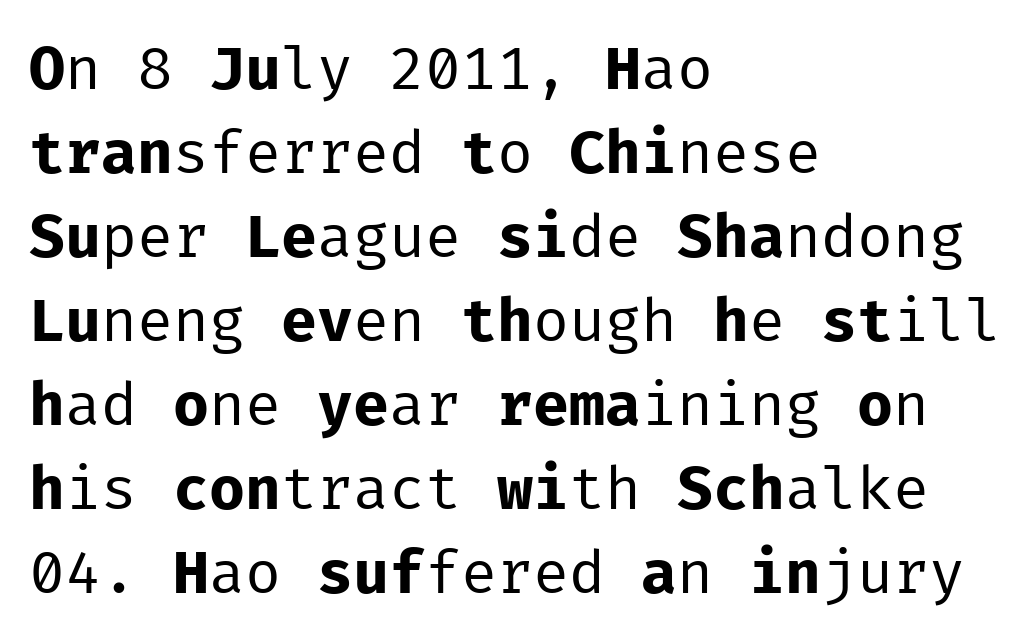
The image shows 60 px regular-weight sans-serif type, upright, monospaced; set left-aligned, normal line spacing (1.4x), normal letter spacing, not underlined; low stroke contrast and a medium x-height.
